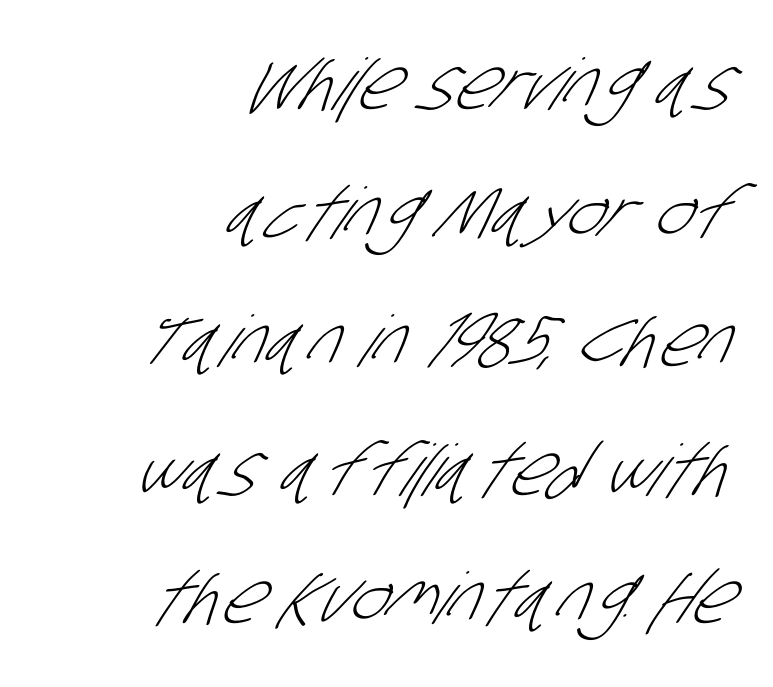
{"serif": "no", "bold": "no", "weight": "light", "width": "condensed", "stroke_contrast": "low", "x_height": "large", "monospaced": "no", "underline": "no", "align": "right", "line_spacing_ratio": 1.81, "letter_spacing": "normal", "letter_spacing_em": 0.0, "glyph_px": 71}
